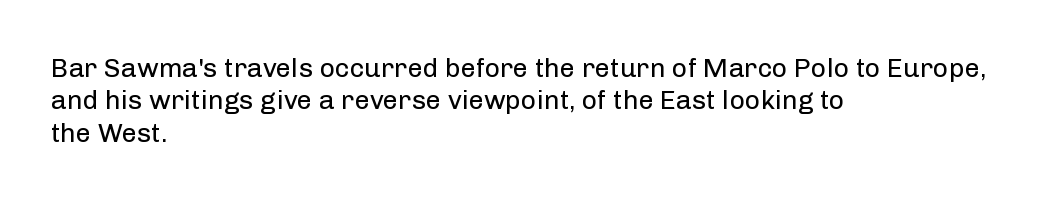
The font is comparable to plain body text, perhaps lighter. Line starts are locked; line ends wander. Nothing unusual about the tracking: characters are spaced as the font intends. The type sits square on the baseline with zero lean. Rule under the text: the space is simply empty.
